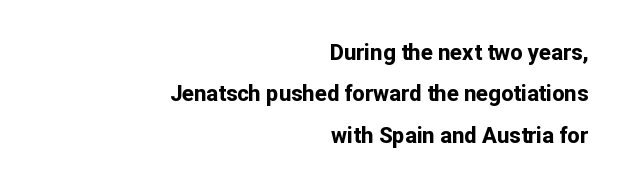
Q: Is the text bold? A: Yes.
Q: Is the text italic (slanted)? A: No, it is upright.
Q: Is the text underlined? A: No.
Q: How is the paragraph aligned? A: Right-aligned.
Q: Is the spacing between letters normal or unusually wide? A: Normal.
